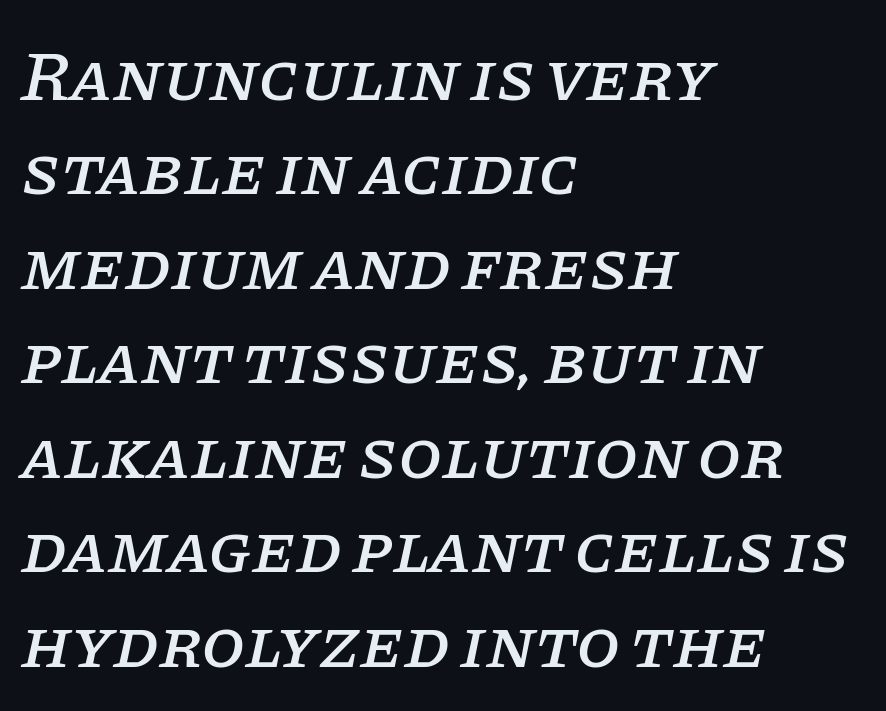
Q: Is the text italic (slanted)? A: Yes, it leans right by about 11 degrees.
Q: Is the typeface a serif or a sans-serif typeface? A: Serif.
Q: Is the text underlined? A: No.
Q: How is the paragraph aligned? A: Left-aligned.
Q: Is the spacing between letters normal or unusually wide? A: Normal.
Q: Is the spacing between lines tight, normal or loose? A: Normal.
Q: Width (condensed, normal, or wide)? A: Normal.
Q: Stroke contrast? A: Low.
Q: x-height? A: Large.
Q: Monospaced? A: No.
